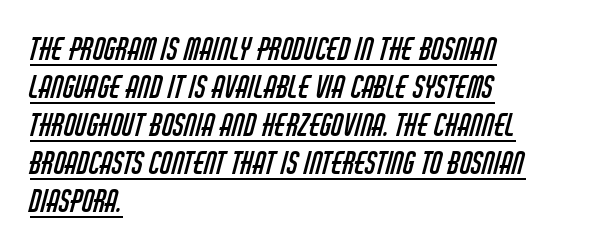
{"serif": "no", "bold": "no", "weight": "regular", "width": "condensed", "stroke_contrast": "low", "x_height": "large", "monospaced": "no", "underline": "yes", "align": "left", "line_spacing": "normal", "line_spacing_ratio": 1.27, "letter_spacing": "normal", "letter_spacing_em": 0.0, "glyph_px": 30}
